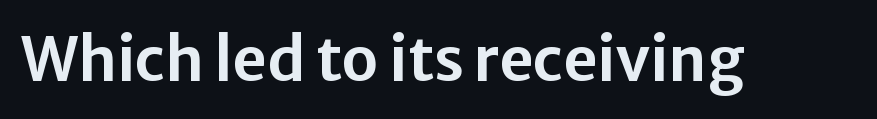
The image shows 60 px sans-serif type, upright; set normal letter spacing, not underlined; low stroke contrast and a medium x-height.
